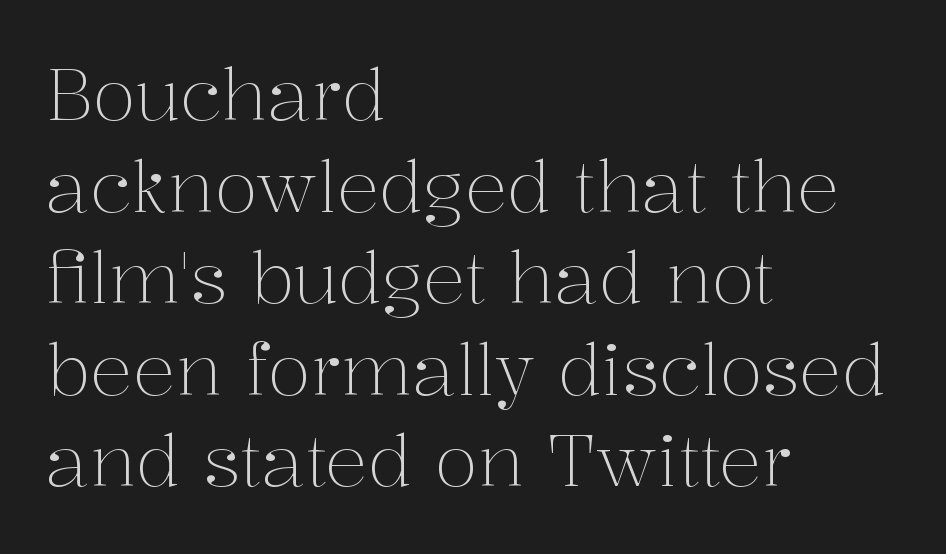
Q: Is the text bold? A: No.
Q: Is the text italic (slanted)? A: No, it is upright.
Q: Is the typeface a serif or a sans-serif typeface? A: Serif.
Q: Is the text underlined? A: No.
Q: How is the paragraph aligned? A: Left-aligned.
Q: Is the spacing between letters normal or unusually wide? A: Normal.
Q: Is the spacing between lines tight, normal or loose? A: Normal.
Q: Width (condensed, normal, or wide)? A: Normal.
Q: Stroke contrast? A: Medium.
Q: x-height? A: Medium.
Q: Monospaced? A: No.
